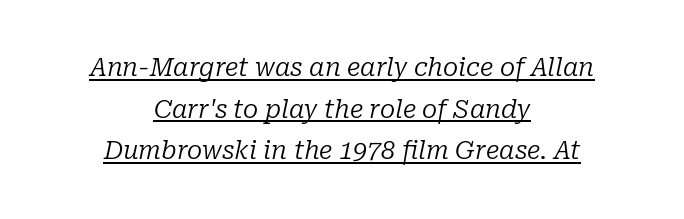
{"italic": "yes", "lean": "right", "slant_degrees": 10, "bold": "no", "underline": "yes", "align": "center", "line_spacing": "normal", "line_spacing_ratio": 1.67, "letter_spacing": "normal", "letter_spacing_em": 0.0, "glyph_px": 25}
